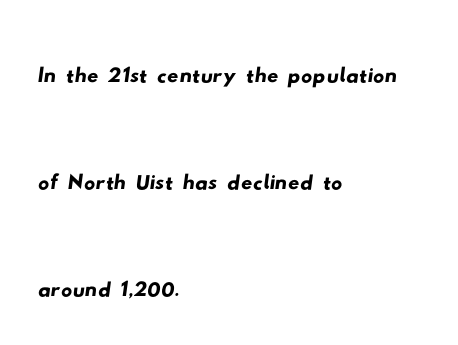
{"serif": "no", "width": "wide", "stroke_contrast": "low", "x_height": "small", "monospaced": "no", "underline": "no", "align": "left", "line_spacing": "loose", "line_spacing_ratio": 1.91, "letter_spacing": "normal", "letter_spacing_em": 0.0, "glyph_px": 56}
